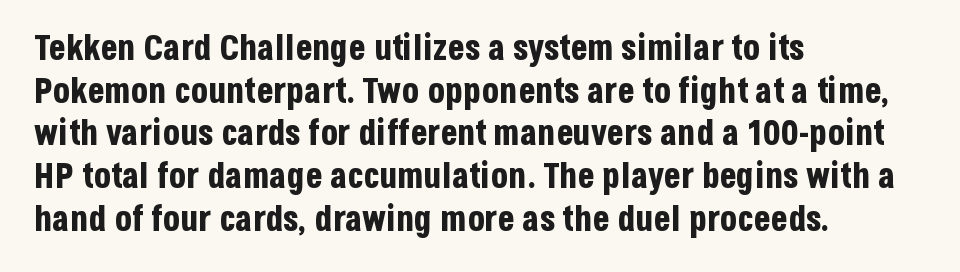
Q: Is the text bold? A: Yes.
Q: Is the text italic (slanted)? A: No, it is upright.
Q: Is the typeface a serif or a sans-serif typeface? A: Sans-serif.
Q: Is the text underlined? A: No.
Q: How is the paragraph aligned? A: Left-aligned.
Q: Is the spacing between letters normal or unusually wide? A: Normal.
Q: Width (condensed, normal, or wide)? A: Condensed.
Q: Stroke contrast? A: Low.
Q: x-height? A: Large.
Q: Monospaced? A: No.
